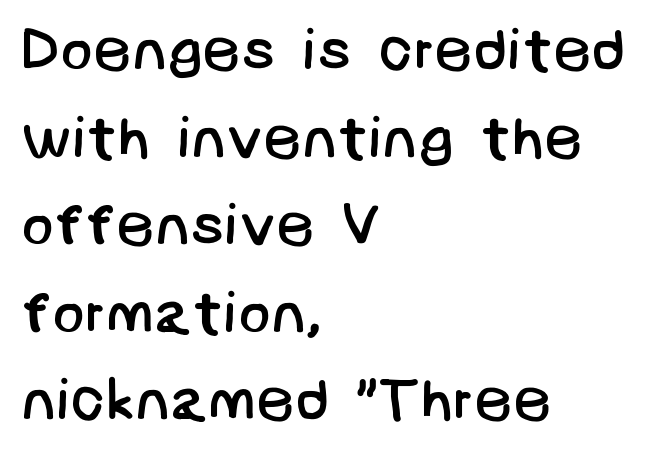
Q: Is the text bold? A: No.
Q: Is the typeface a serif or a sans-serif typeface? A: Sans-serif.
Q: Is the text underlined? A: No.
Q: How is the paragraph aligned? A: Left-aligned.
Q: Is the spacing between letters normal or unusually wide? A: Normal.
Q: Is the spacing between lines tight, normal or loose? A: Normal.
Q: Width (condensed, normal, or wide)? A: Normal.
Q: Stroke contrast? A: Low.
Q: x-height? A: Large.
